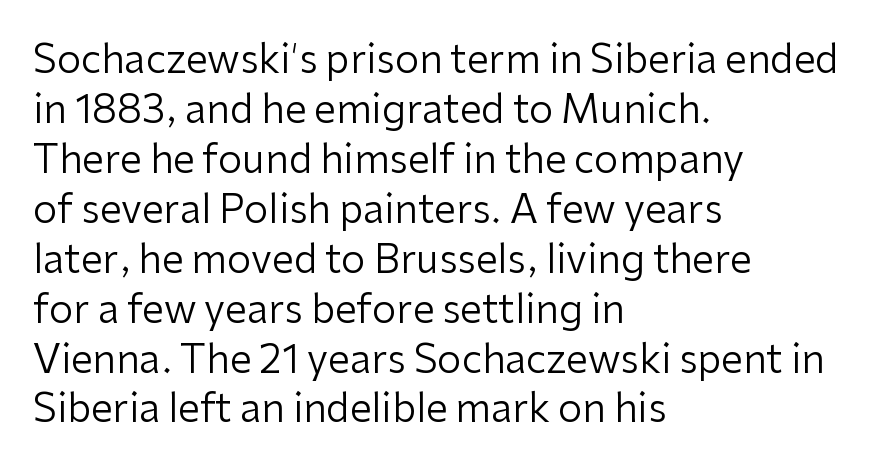
The image shows 39 px regular-weight sans-serif type, upright; set left-aligned, normal line spacing (1.28x), normal letter spacing, not underlined; low stroke contrast and a medium x-height.
